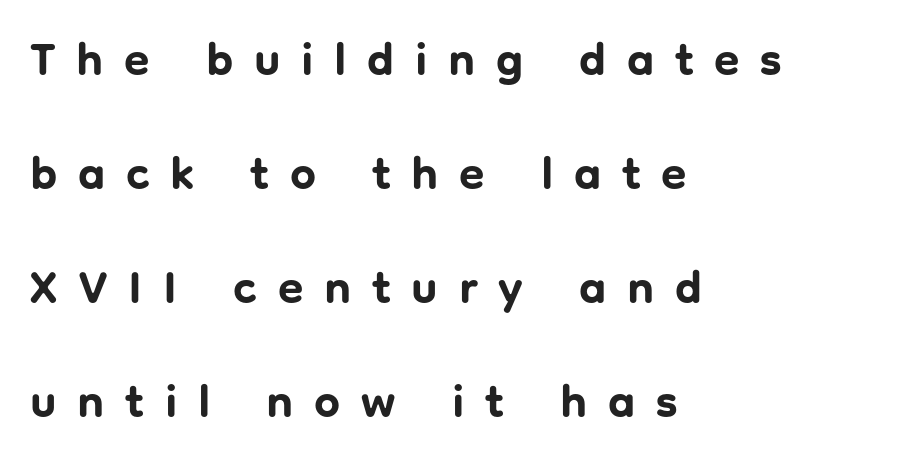
Classification — sans serif. These lines stack with their left ends in a neat column. Rendered with straight, roman letterforms. Characters follow at a spacing far wider than the type designer built in.
